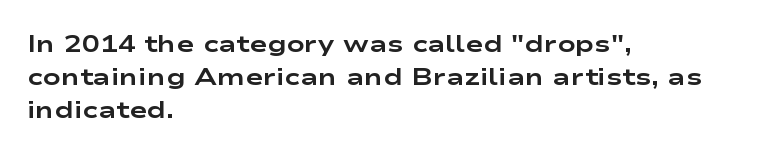
{"italic": "no", "bold": "yes", "underline": "no", "align": "left", "line_spacing": "normal", "line_spacing_ratio": 1.38, "letter_spacing": "normal", "letter_spacing_em": 0.0, "glyph_px": 24}
